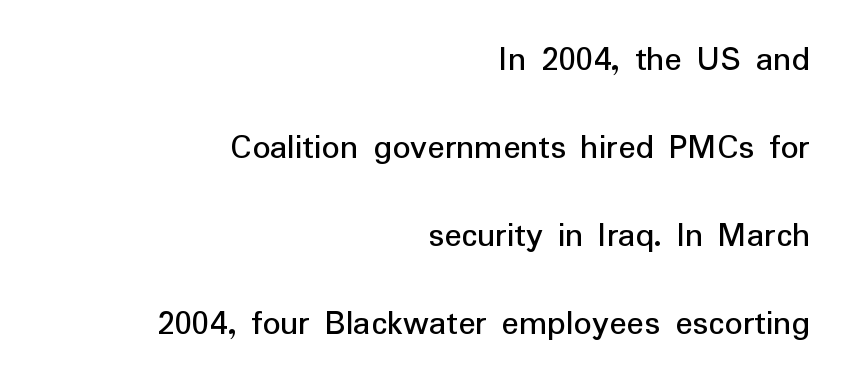
{"serif": "no", "italic": "no", "bold": "no", "weight": "regular", "width": "normal", "stroke_contrast": "low", "x_height": "medium", "monospaced": "no", "underline": "no", "align": "right", "line_spacing": "loose", "line_spacing_ratio": 2.44, "letter_spacing": "normal", "letter_spacing_em": 0.0, "glyph_px": 36}
